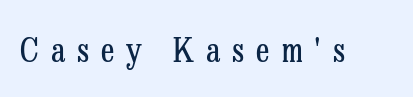
The specimen omits any rule beneath the text block's lines. The typeface has the unassuming heft of standard copy or less. The rendering inserts visible extra space after every character. No italicization has been applied; the sample stays upright. In terms of letterform style, serifs are clearly present.
